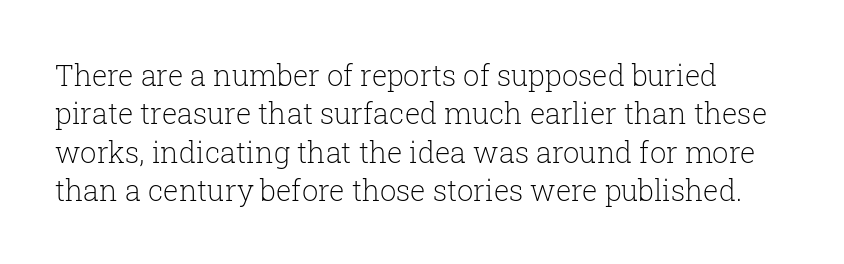
The image shows 29 px light serif type, upright; set normal line spacing (1.32x), normal letter spacing, not underlined; low stroke contrast and a medium x-height.
